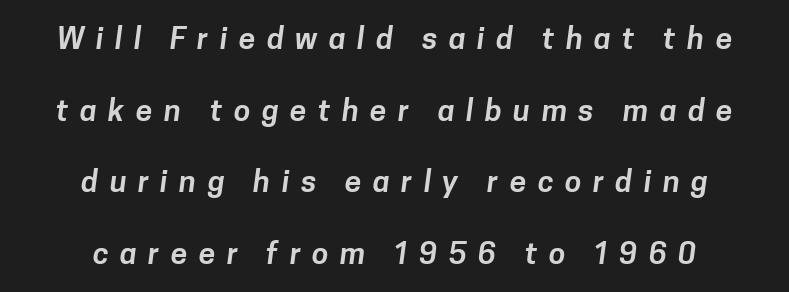
{"serif": "no", "width": "normal", "stroke_contrast": "low", "x_height": "medium", "monospaced": "no", "underline": "no", "align": "center", "line_spacing": "loose", "line_spacing_ratio": 2.39, "letter_spacing": "wide", "letter_spacing_em": 0.38, "glyph_px": 30}
